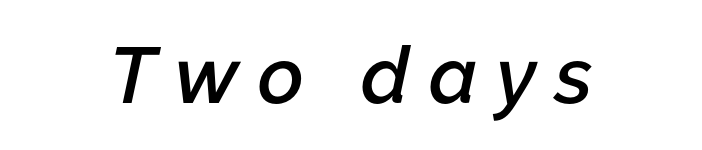
{"italic": "yes", "lean": "right", "slant_degrees": 12, "bold": "semi", "weight": "semibold", "width": "normal", "stroke_contrast": "low", "x_height": "medium", "monospaced": "no", "underline": "no", "align": "center", "letter_spacing": "wide", "letter_spacing_em": 0.24, "glyph_px": 79}
